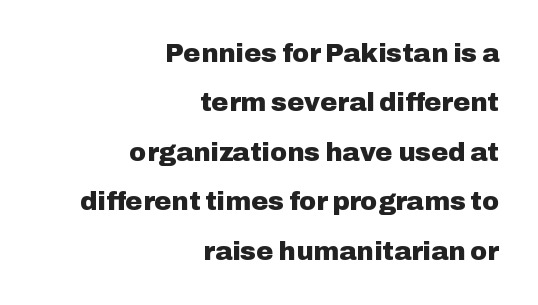
{"italic": "no", "bold": "yes", "underline": "no", "align": "right", "line_spacing": "loose", "line_spacing_ratio": 1.9, "letter_spacing": "normal", "letter_spacing_em": 0.0, "glyph_px": 26}
